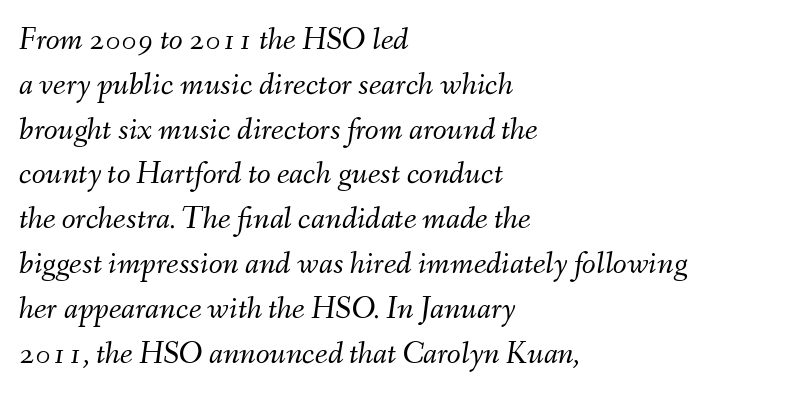
The image shows 32 px light type, italic (leaning right); set left-aligned, normal line spacing (1.4x), normal letter spacing, not underlined; medium stroke contrast and a small x-height.
